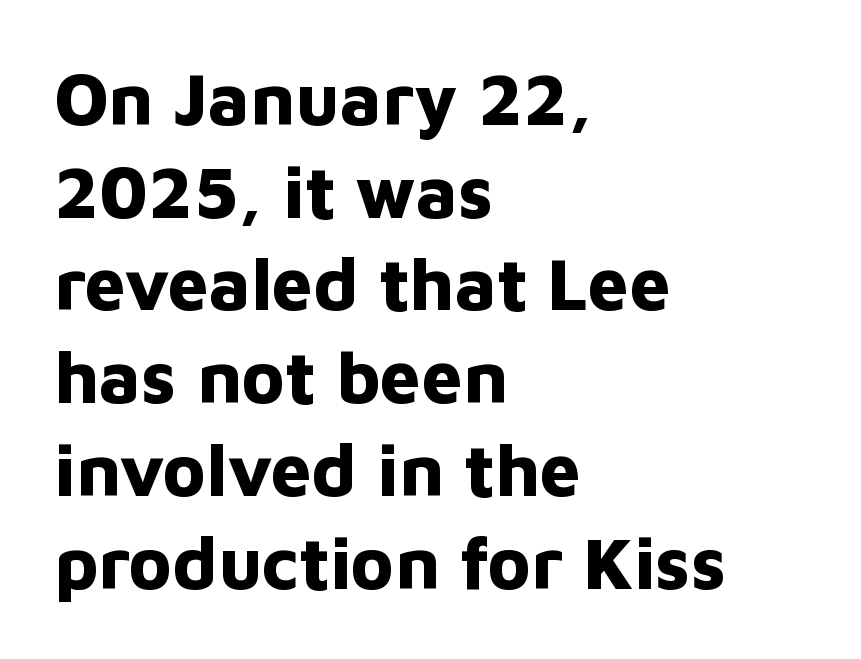
Q: Is the text bold? A: Yes.
Q: Is the text italic (slanted)? A: No, it is upright.
Q: Is the typeface a serif or a sans-serif typeface? A: Sans-serif.
Q: Is the text underlined? A: No.
Q: How is the paragraph aligned? A: Left-aligned.
Q: Is the spacing between letters normal or unusually wide? A: Normal.
Q: Is the spacing between lines tight, normal or loose? A: Normal.
Q: Width (condensed, normal, or wide)? A: Normal.
Q: Stroke contrast? A: Low.
Q: x-height? A: Medium.
Q: Monospaced? A: No.
